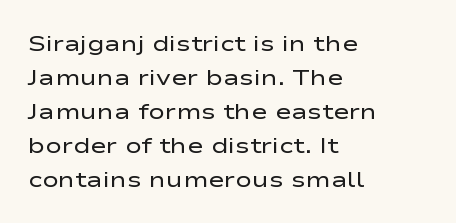
Q: Is the text bold? A: No.
Q: Is the text italic (slanted)? A: No, it is upright.
Q: Is the text underlined? A: No.
Q: How is the paragraph aligned? A: Left-aligned.
Q: Is the spacing between letters normal or unusually wide? A: Normal.
Q: Is the spacing between lines tight, normal or loose? A: Normal.
